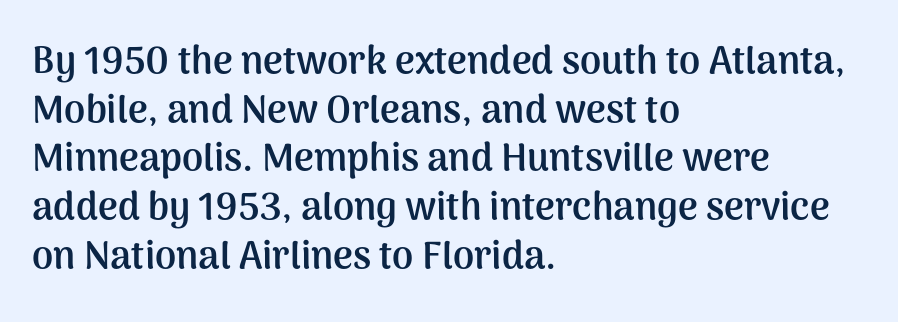
The face used here has the dense, thick strokes of a bold. Rule under the text: the space is simply empty. Think of a printed novel: that variable character pitch is what you see here. The letters stand upright; this is a roman face. There is no visible air inserted between adjacent glyphs.
